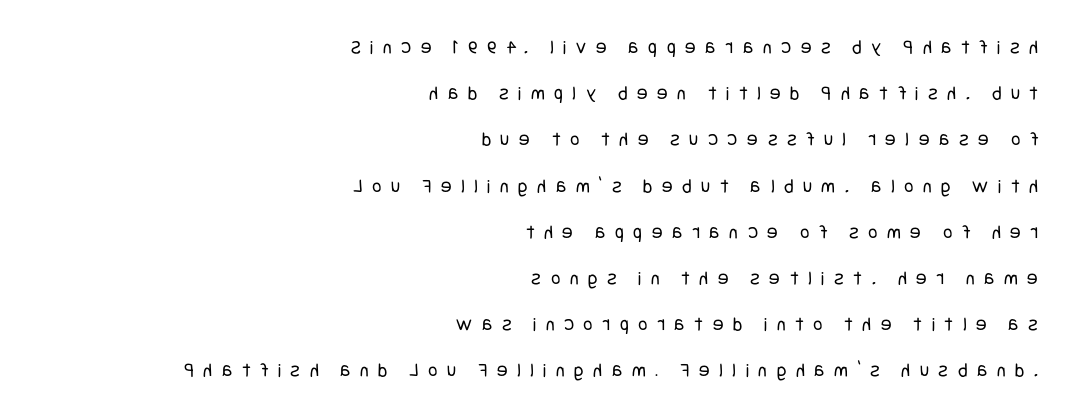
{"italic": "no", "bold": "no", "underline": "no", "align": "right", "line_spacing": "loose", "line_spacing_ratio": 2.31, "letter_spacing": "wide", "letter_spacing_em": 0.48, "glyph_px": 20}
